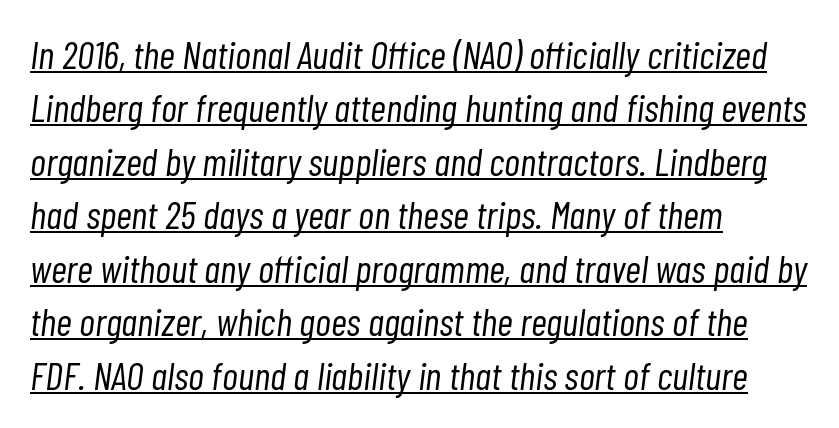
{"italic": "yes", "lean": "right", "slant_degrees": 7, "bold": "no", "weight": "light", "width": "condensed", "stroke_contrast": "low", "x_height": "medium", "monospaced": "no", "underline": "yes", "align": "left", "line_spacing": "normal", "line_spacing_ratio": 1.37, "letter_spacing": "normal", "letter_spacing_em": 0.0, "glyph_px": 39}
